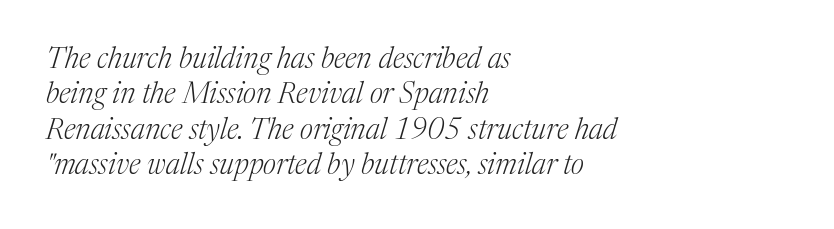
Q: Is the text bold? A: No.
Q: Is the text italic (slanted)? A: Yes, it leans right by about 17 degrees.
Q: Is the typeface a serif or a sans-serif typeface? A: Serif.
Q: Is the text underlined? A: No.
Q: How is the paragraph aligned? A: Left-aligned.
Q: Is the spacing between letters normal or unusually wide? A: Normal.
Q: Width (condensed, normal, or wide)? A: Normal.
Q: Stroke contrast? A: Medium.
Q: x-height? A: Medium.
Q: Monospaced? A: No.
